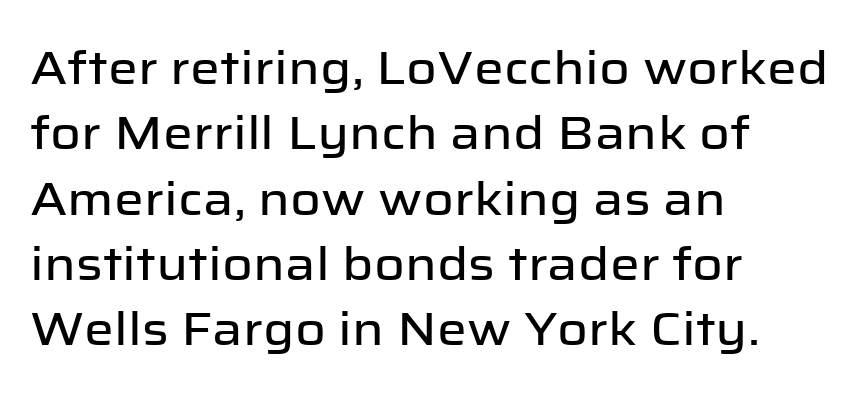
{"serif": "no", "italic": "no", "width": "normal", "stroke_contrast": "low", "x_height": "medium", "monospaced": "no", "underline": "no", "align": "left", "line_spacing": "normal", "line_spacing_ratio": 1.39, "letter_spacing": "normal", "letter_spacing_em": 0.0, "glyph_px": 47}
